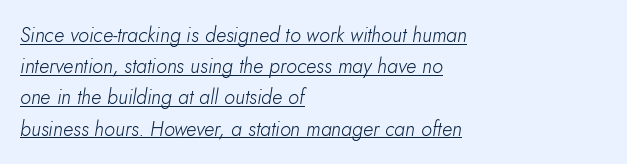
The image shows 20 px text type, italic (leaning right); set left-aligned, normal line spacing (1.56x), normal letter spacing, underlined.
